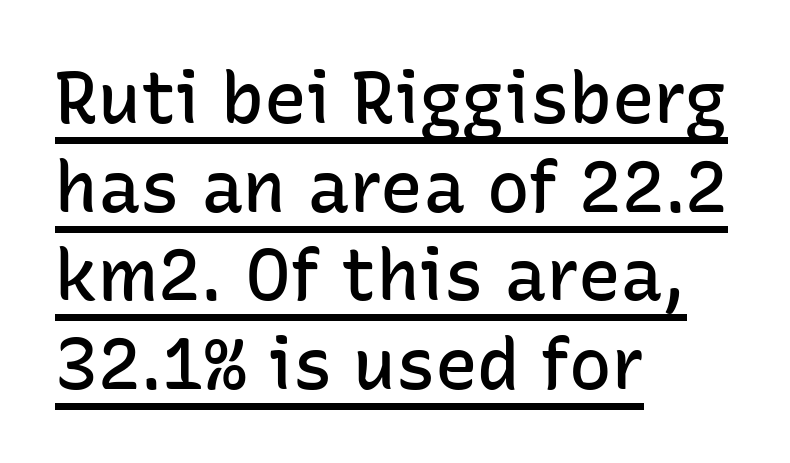
Q: Is the text bold? A: Semi-bold.
Q: Is the text italic (slanted)? A: No, it is upright.
Q: Is the typeface a serif or a sans-serif typeface? A: Sans-serif.
Q: Is the text underlined? A: Yes.
Q: How is the paragraph aligned? A: Left-aligned.
Q: Is the spacing between letters normal or unusually wide? A: Normal.
Q: Is the spacing between lines tight, normal or loose? A: Normal.
Q: Width (condensed, normal, or wide)? A: Normal.
Q: Stroke contrast? A: Low.
Q: x-height? A: Medium.
Q: Monospaced? A: No.
